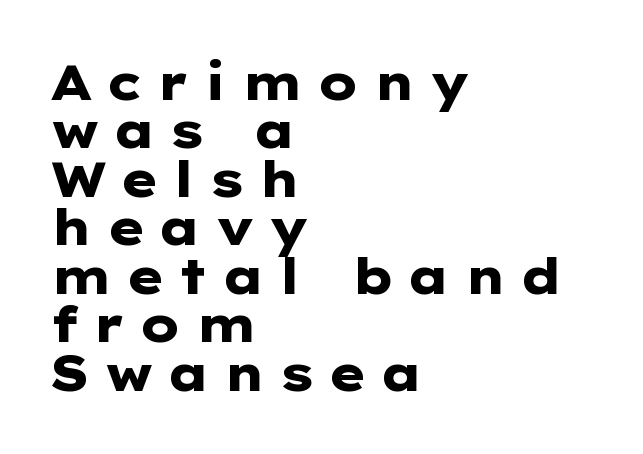
Q: Is the text bold? A: Yes.
Q: Is the text italic (slanted)? A: No, it is upright.
Q: Is the typeface a serif or a sans-serif typeface? A: Sans-serif.
Q: Is the text underlined? A: No.
Q: How is the paragraph aligned? A: Left-aligned.
Q: Is the spacing between letters normal or unusually wide? A: Unusually wide.
Q: Is the spacing between lines tight, normal or loose? A: Tight.
Q: Width (condensed, normal, or wide)? A: Wide.
Q: Stroke contrast? A: Low.
Q: x-height? A: Medium.
Q: Monospaced? A: No.
